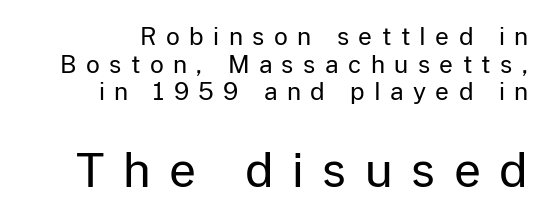
Q: Is the text bold? A: No.
Q: Is the text italic (slanted)? A: No, it is upright.
Q: Is the typeface a serif or a sans-serif typeface? A: Sans-serif.
Q: Is the text underlined? A: No.
Q: How is the paragraph aligned? A: Right-aligned.
Q: Is the spacing between letters normal or unusually wide? A: Unusually wide.
Q: Is the spacing between lines tight, normal or loose? A: Tight.
Q: Which block of text is set in a larger size, the first (top) or the second (bottom)? A: The second (bottom) one.
Q: Width (condensed, normal, or wide)? A: Normal.
Q: Stroke contrast? A: Low.
Q: x-height? A: Medium.
Q: Monospaced? A: No.
